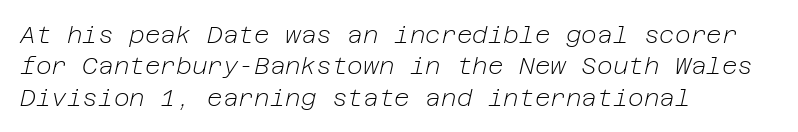
Q: Is the text bold? A: No.
Q: Is the text italic (slanted)? A: Yes, it leans right by about 12 degrees.
Q: Is the text underlined? A: No.
Q: How is the paragraph aligned? A: Left-aligned.
Q: Is the spacing between letters normal or unusually wide? A: Normal.
Q: Is the spacing between lines tight, normal or loose? A: Normal.
